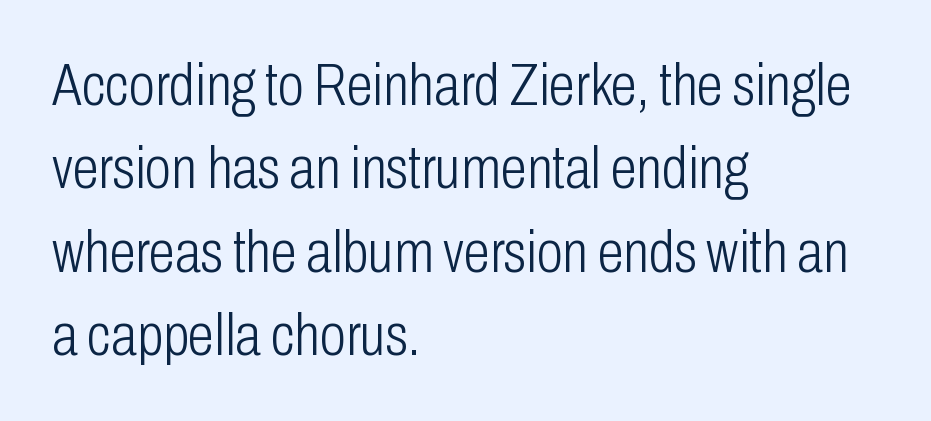
Honestly, the letter spacing is just normal — you wouldn't notice it. Character widths vary here, with narrow letters taking less room than wide ones. No heavy texture on the line: the type isn't bold. One glance says typical: line gaps are just what's usual. Serif or sans? Sans — the stroke terminals are bare. The glyphs are unaccompanied by any horizontal stroke below them.
